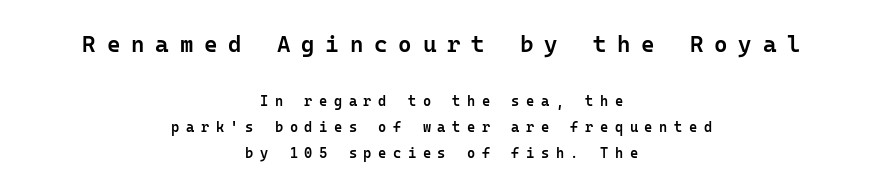
Layout note: lines centered. Is there any slant? The stems are plumb. Size hierarchy here favors the leading block over the trailing one. Characters follow at a spacing far wider than the type designer built in. How heavy is the stroke? Medium-heavy — a semibold, shy of bold.
